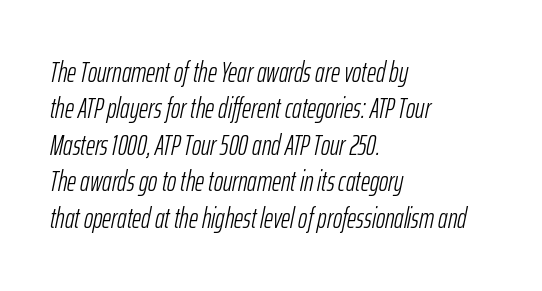
The image shows 28 px light, condensed type, italic (leaning right); set left-aligned, normal line spacing (1.3x), normal letter spacing, not underlined; low stroke contrast and a medium x-height.
